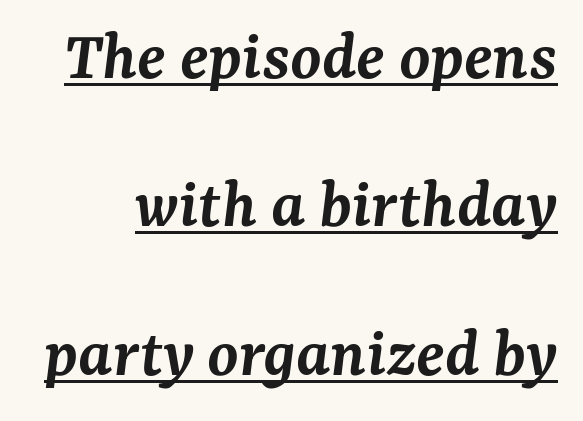
Typographic density is moderately raised because the face is semibold. Look at the bottom of the vertical strokes: they flare into serifs here. Here the glyphs are tracked normally, forming tight word shapes. What's the leading like? Stretched, with rows far apart. The lettering is marked with a stroke running underneath it.
